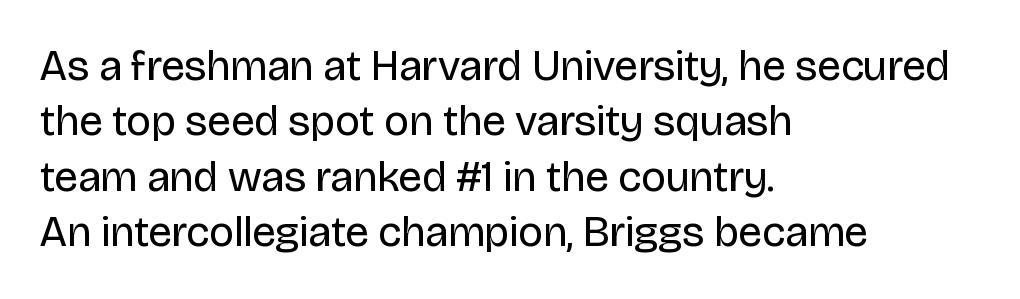
The image shows 43 px regular-weight sans-serif type, upright; set left-aligned, normal line spacing (1.29x), normal letter spacing, not underlined; low stroke contrast and a large x-height.
